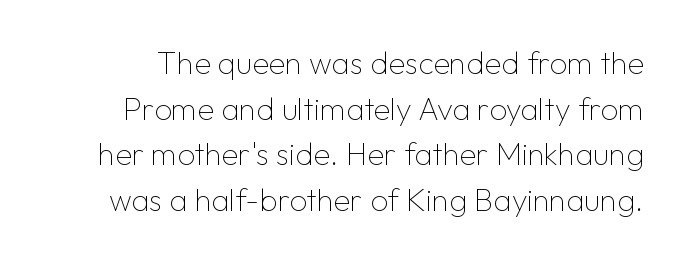
{"serif": "no", "italic": "no", "bold": "no", "weight": "thin", "width": "normal", "stroke_contrast": "low", "x_height": "medium", "monospaced": "no", "underline": "no", "line_spacing": "normal", "line_spacing_ratio": 1.47, "letter_spacing": "normal", "letter_spacing_em": 0.0, "glyph_px": 31}
